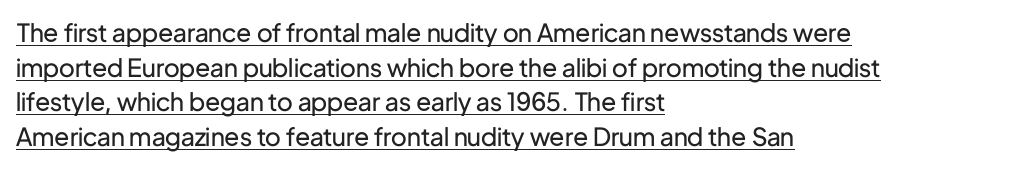
The image shows 25 px text type, upright; set left-aligned, normal line spacing (1.39x), normal letter spacing, underlined.
